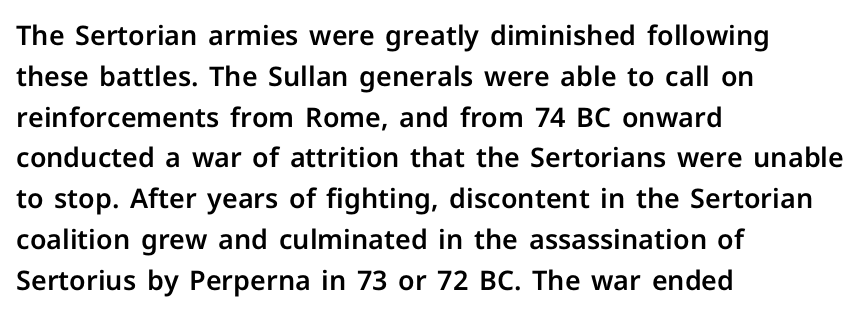
The typography opts for an upright posture over an oblique one. Descenders hang freely into open space. The rag falls on the right side of this text block. No extra tracking has been applied to these lines. Does the leading feel generous? No, just average.
